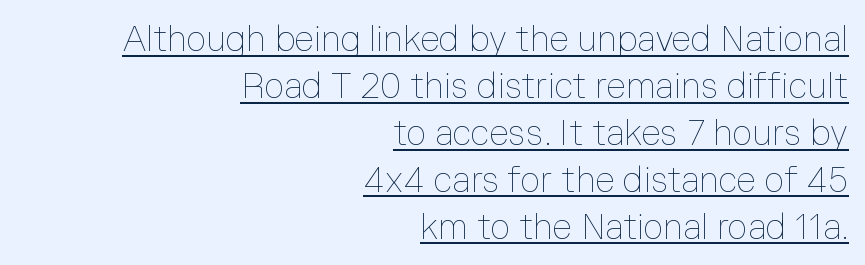
{"italic": "no", "bold": "no", "weight": "thin", "width": "normal", "stroke_contrast": "low", "x_height": "medium", "monospaced": "no", "underline": "yes", "align": "right", "line_spacing": "normal", "line_spacing_ratio": 1.34, "letter_spacing": "normal", "letter_spacing_em": 0.0, "glyph_px": 35}
